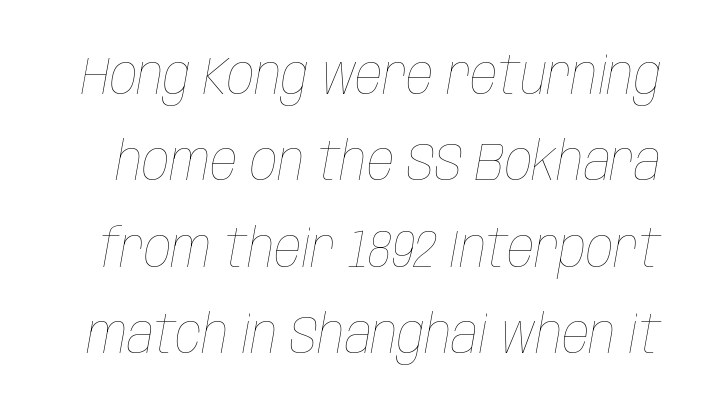
{"italic": "yes", "lean": "right", "slant_degrees": 10, "bold": "no", "weight": "thin", "width": "condensed", "stroke_contrast": "low", "x_height": "large", "monospaced": "no", "underline": "no", "line_spacing": "normal", "line_spacing_ratio": 1.6, "letter_spacing": "normal", "letter_spacing_em": 0.0, "glyph_px": 54}
